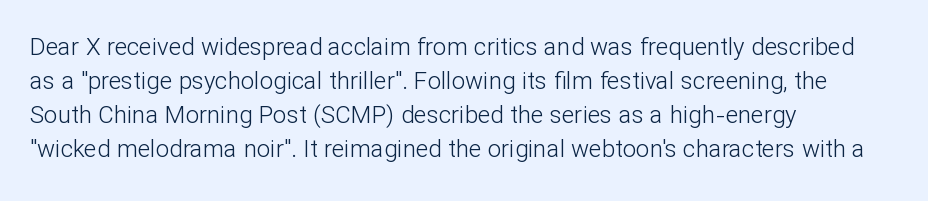
The image shows 24 px text type, upright; set left-aligned, normal line spacing (1.42x), normal letter spacing, not underlined.
